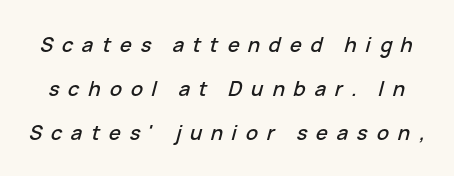
Descenders are the only things crossing below the line. The tracking jumps out immediately: characters are airy and widely separated. The whole block is typeset with a tilt. Does the leading feel generous? Absolutely, it's lavish.
